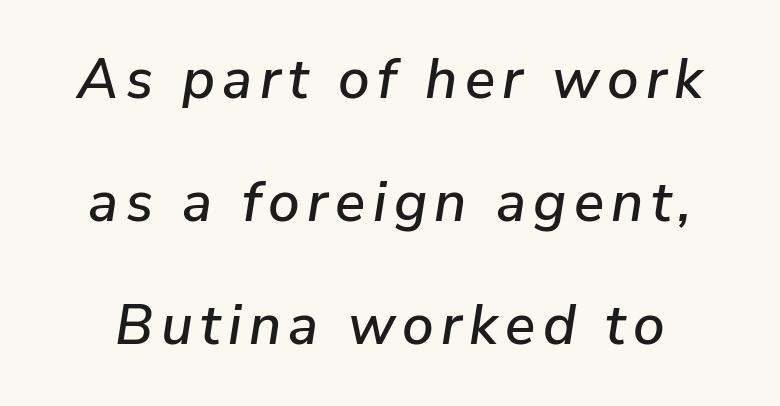
The image shows 56 px text type, italic (leaning right); set loose line spacing (2.2x), not underlined; low stroke contrast and a medium x-height.
